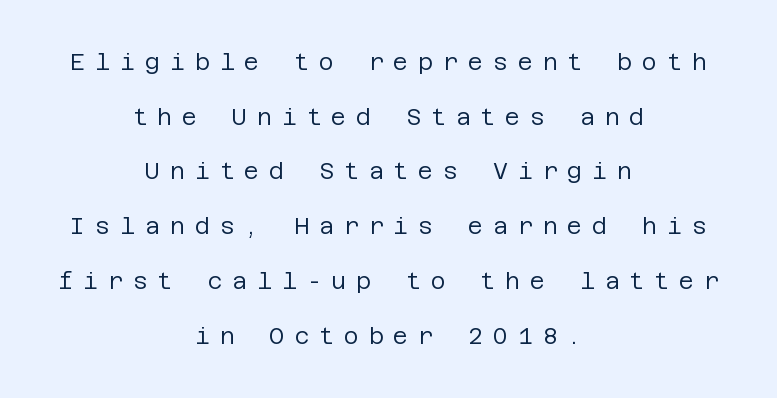
Q: Is the text bold? A: No.
Q: Is the text italic (slanted)? A: No, it is upright.
Q: Is the text underlined? A: No.
Q: How is the paragraph aligned? A: Centered.
Q: Is the spacing between letters normal or unusually wide? A: Unusually wide.
Q: Is the spacing between lines tight, normal or loose? A: Loose.
